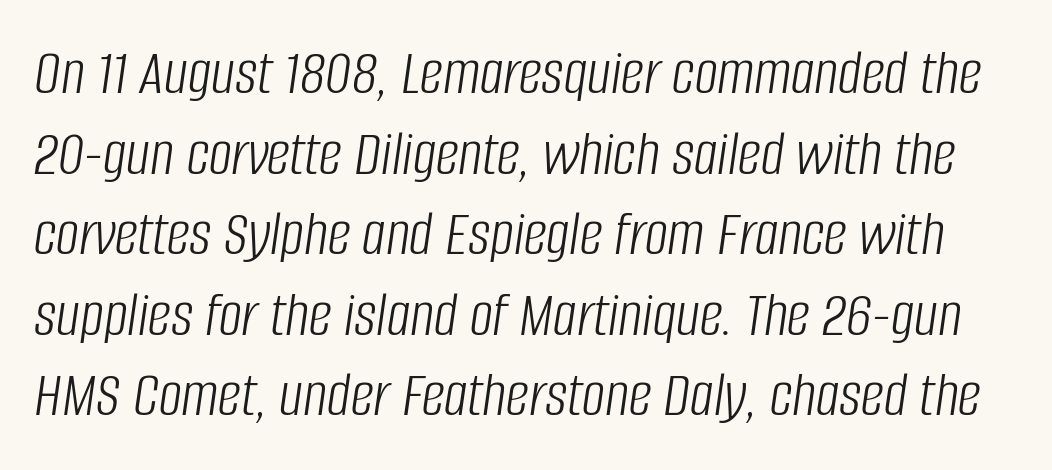
The image shows 65 px light, condensed type, italic (leaning right); set line spacing 1.24x, normal letter spacing, not underlined; low stroke contrast and a large x-height.
